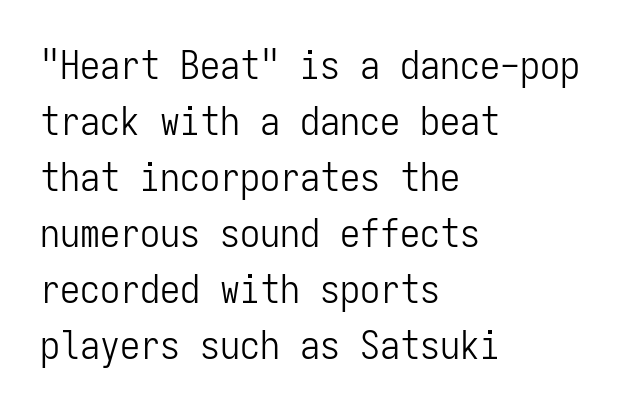
The lines are quadded left. Honestly, the row spacing looks completely unremarkable. There is no visible air inserted between adjacent glyphs. Caption: face not bold, strokes unweighted. The rendering shows plain stroke endings on the letterforms — a sans-serif design.
